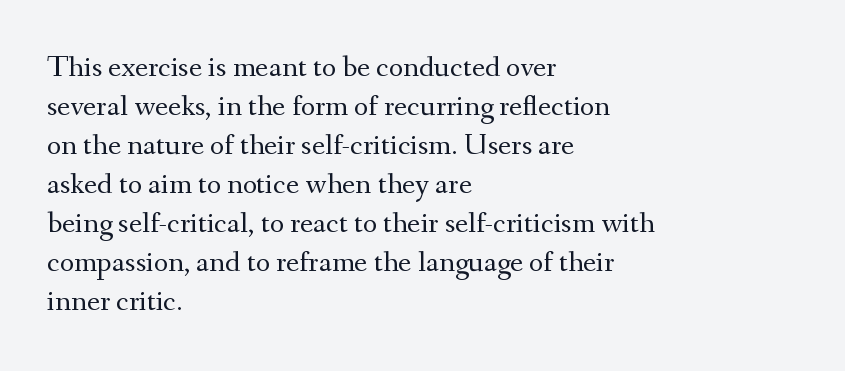
Summary of vertical rhythm: regular, with standard interline spacing. Does the lettering tilt? It doesn't — this is upright. This sample has the flowing, uneven cadence of proportional lettering. Check under the words: just untouched page. Weight class: somewhere from thin through regular. Are there feet on the stems? There are — it's a serif.
